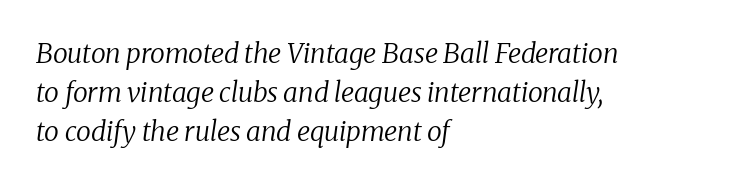
These lines are set flush left with a ragged right edge. Evenly set lines give the paragraph a standard silhouette. Characters are canted at an angle relative to the baseline's perpendicular. The face used here is rendered with its standard letterfit. Glance below the letters and you will spot only blank space.
